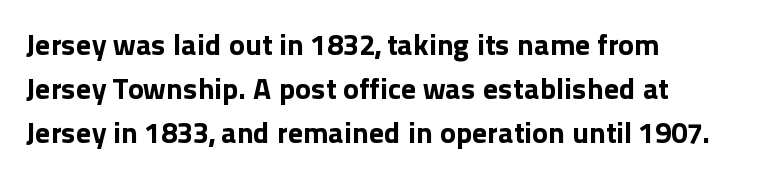
Q: Is the text bold? A: Yes.
Q: Is the text italic (slanted)? A: No, it is upright.
Q: Is the typeface a serif or a sans-serif typeface? A: Sans-serif.
Q: Is the text underlined? A: No.
Q: How is the paragraph aligned? A: Left-aligned.
Q: Is the spacing between letters normal or unusually wide? A: Normal.
Q: Is the spacing between lines tight, normal or loose? A: Normal.
Q: Width (condensed, normal, or wide)? A: Normal.
Q: x-height? A: Medium.
Q: Monospaced? A: No.
